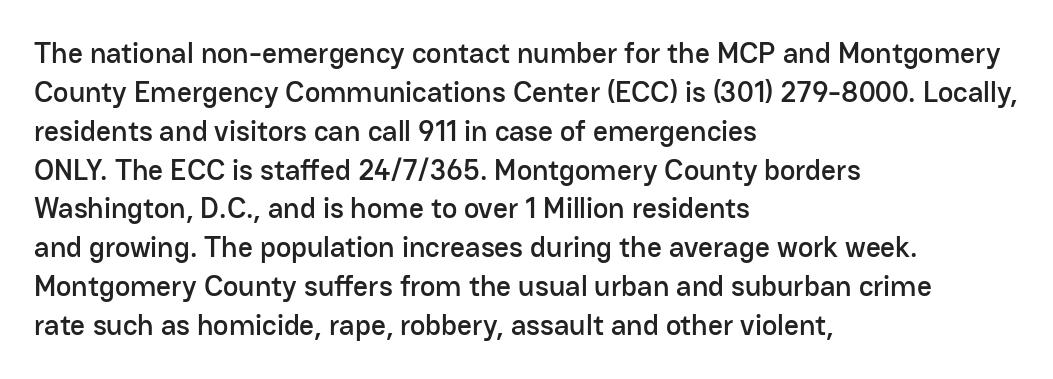
The letters stand upright; this is a roman face. Between one letter and the next there's only the usual sliver of space. Each row of text sits above clean, open space. The glyphs in this specimen are sans serif. The block of text has a typical density, with ordinary space between rows. This sample has the flowing, uneven cadence of proportional lettering.
